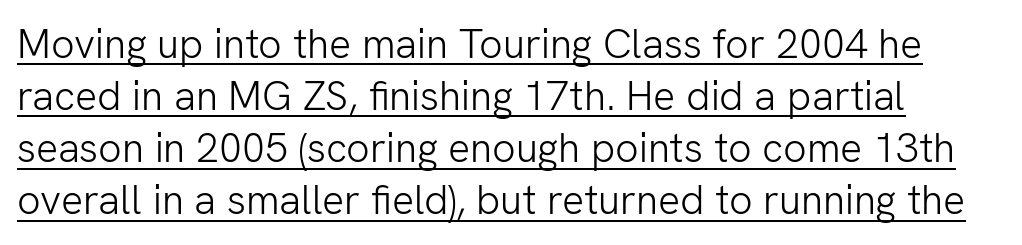
{"serif": "no", "italic": "no", "bold": "no", "weight": "light", "width": "normal", "stroke_contrast": "low", "x_height": "medium", "monospaced": "no", "underline": "yes", "align": "left", "line_spacing": "normal", "line_spacing_ratio": 1.27, "letter_spacing": "normal", "letter_spacing_em": 0.0, "glyph_px": 41}
